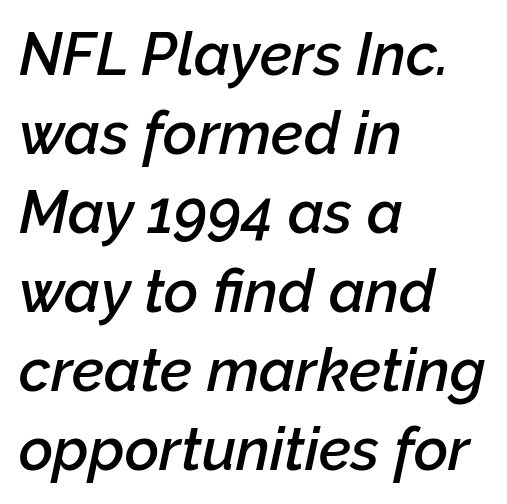
Q: Is the text bold? A: Semi-bold.
Q: Is the text italic (slanted)? A: Yes, it leans right by about 12 degrees.
Q: Is the text underlined? A: No.
Q: How is the paragraph aligned? A: Left-aligned.
Q: Is the spacing between letters normal or unusually wide? A: Normal.
Q: Is the spacing between lines tight, normal or loose? A: Normal.
Q: Width (condensed, normal, or wide)? A: Normal.
Q: Stroke contrast? A: Low.
Q: x-height? A: Medium.
Q: Monospaced? A: No.
